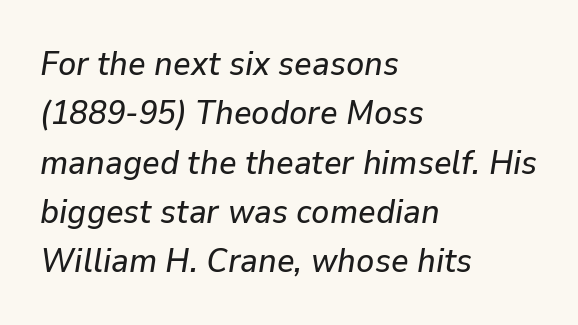
{"italic": "yes", "lean": "right", "slant_degrees": 9, "width": "normal", "stroke_contrast": "low", "x_height": "medium", "monospaced": "no", "underline": "no", "align": "left", "line_spacing": "normal", "line_spacing_ratio": 1.45, "letter_spacing": "normal", "letter_spacing_em": 0.0, "glyph_px": 34}
